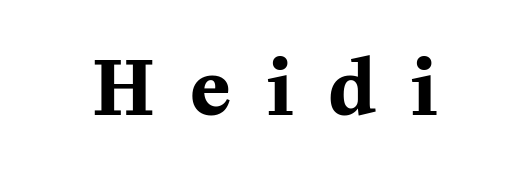
The image shows 74 px bold serif type, upright; set unusually wide letter spacing (+0.49 em), not underlined; medium stroke contrast and a medium x-height.
